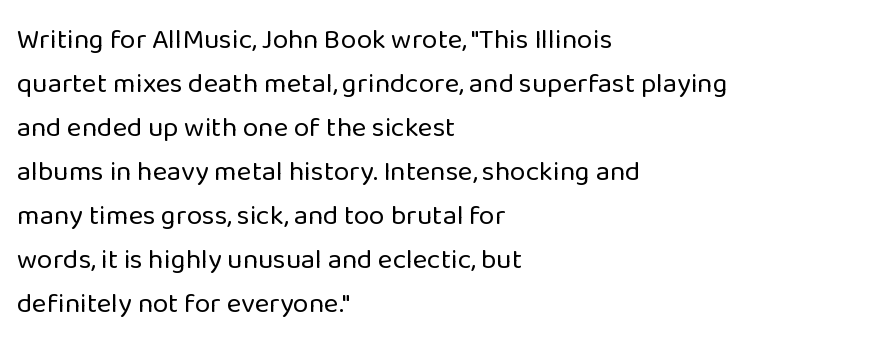
{"serif": "no", "italic": "no", "bold": "no", "weight": "regular", "width": "normal", "stroke_contrast": "low", "x_height": "medium", "monospaced": "no", "underline": "no", "align": "left", "line_spacing": "normal", "line_spacing_ratio": 1.57, "letter_spacing": "normal", "letter_spacing_em": 0.0, "glyph_px": 28}
